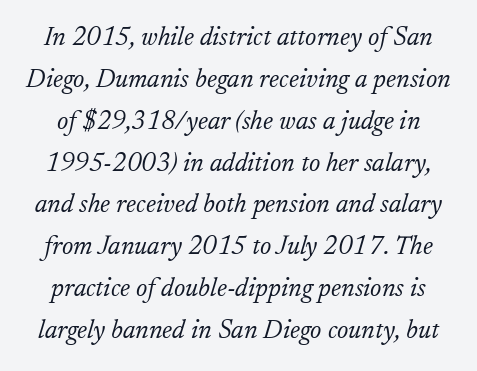
{"italic": "yes", "lean": "right", "slant_degrees": 17, "bold": "no", "underline": "no", "line_spacing": "normal", "line_spacing_ratio": 1.61, "letter_spacing": "normal", "letter_spacing_em": 0.0, "glyph_px": 26}
